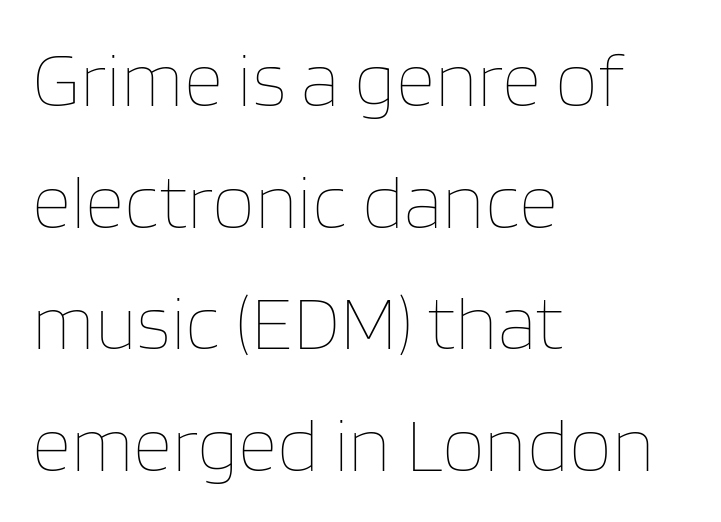
The image shows 77 px thin type, upright; set left-aligned, normal line spacing (1.58x), normal letter spacing, not underlined; low stroke contrast and a large x-height.
